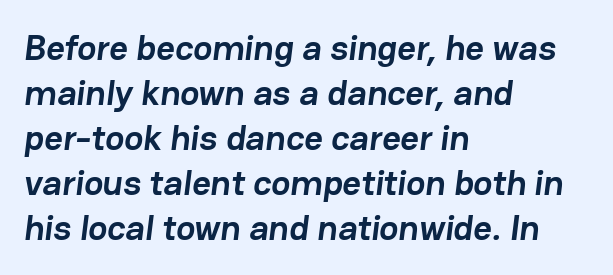
Q: Is the text bold? A: Yes.
Q: Is the typeface a serif or a sans-serif typeface? A: Sans-serif.
Q: Is the text underlined? A: No.
Q: How is the paragraph aligned? A: Left-aligned.
Q: Is the spacing between letters normal or unusually wide? A: Normal.
Q: Is the spacing between lines tight, normal or loose? A: Normal.
Q: Width (condensed, normal, or wide)? A: Normal.
Q: Stroke contrast? A: Low.
Q: x-height? A: Medium.
Q: Monospaced? A: No.
